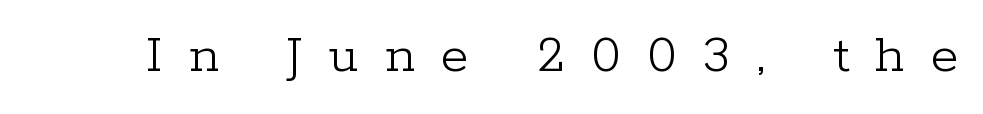
The image shows 57 px light serif type, upright; set unusually wide letter spacing (+0.46 em), not underlined; low stroke contrast and a medium x-height.
